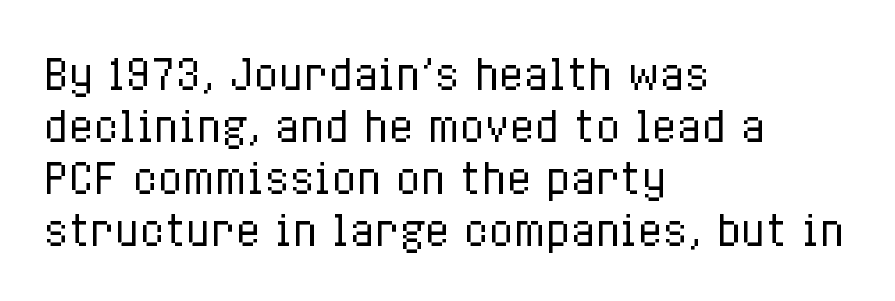
Q: Is the text bold? A: No.
Q: Is the text italic (slanted)? A: No, it is upright.
Q: Is the text underlined? A: No.
Q: How is the paragraph aligned? A: Left-aligned.
Q: Is the spacing between letters normal or unusually wide? A: Normal.
Q: Is the spacing between lines tight, normal or loose? A: Normal.
Q: Width (condensed, normal, or wide)? A: Condensed.
Q: Stroke contrast? A: Low.
Q: x-height? A: Medium.
Q: Monospaced? A: No.
